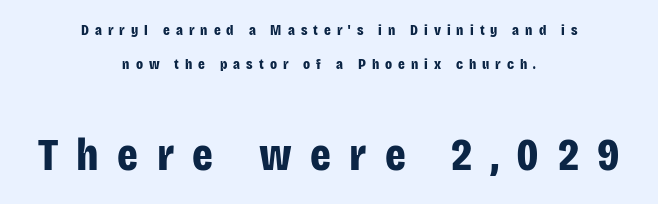
{"serif": "no", "italic": "no", "bold": "yes", "weight": "bold", "width": "condensed", "stroke_contrast": "low", "x_height": "large", "monospaced": "no", "underline": "no", "align": "center", "line_spacing": "loose", "line_spacing_ratio": 2.3, "letter_spacing": "wide", "letter_spacing_em": 0.4, "larger_block": "second", "size_ratio": 3.07, "glyph_px": 46}
